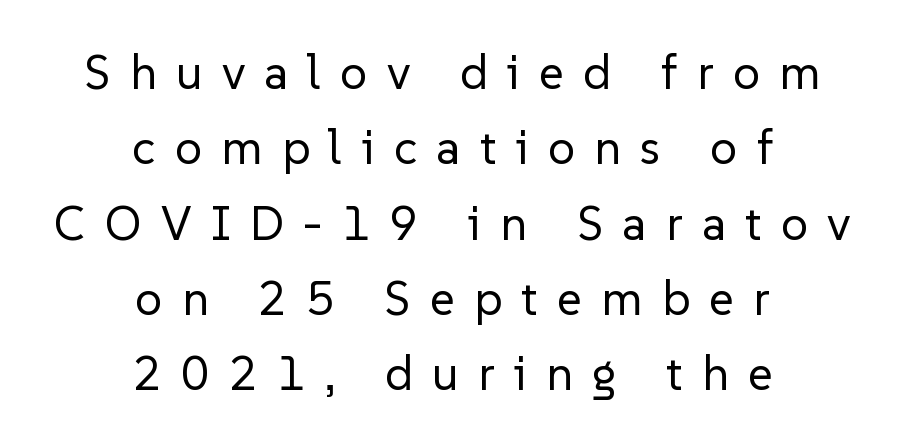
Q: Is the text bold? A: No.
Q: Is the text italic (slanted)? A: No, it is upright.
Q: Is the typeface a serif or a sans-serif typeface? A: Sans-serif.
Q: Is the text underlined? A: No.
Q: How is the paragraph aligned? A: Centered.
Q: Is the spacing between letters normal or unusually wide? A: Unusually wide.
Q: Is the spacing between lines tight, normal or loose? A: Normal.
Q: Width (condensed, normal, or wide)? A: Normal.
Q: Stroke contrast? A: Low.
Q: x-height? A: Medium.
Q: Monospaced? A: No.
